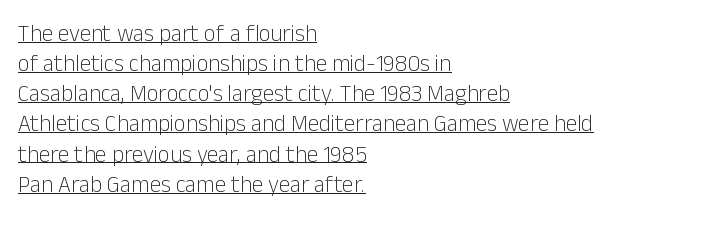
Q: Is the text bold? A: No.
Q: Is the text italic (slanted)? A: No, it is upright.
Q: Is the text underlined? A: Yes.
Q: How is the paragraph aligned? A: Left-aligned.
Q: Is the spacing between letters normal or unusually wide? A: Normal.
Q: Is the spacing between lines tight, normal or loose? A: Normal.
